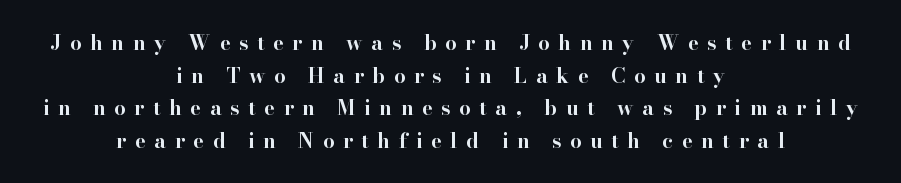
{"italic": "no", "bold": "yes", "underline": "no", "align": "center", "line_spacing": "normal", "line_spacing_ratio": 1.63, "letter_spacing": "wide", "letter_spacing_em": 0.44, "glyph_px": 20}
